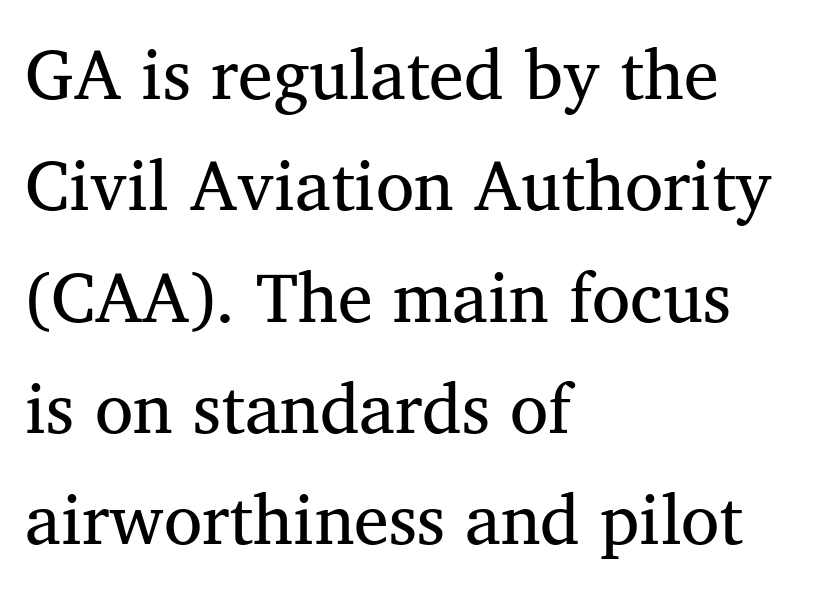
{"serif": "yes", "italic": "no", "bold": "no", "weight": "regular", "width": "normal", "stroke_contrast": "medium", "x_height": "medium", "monospaced": "no", "underline": "no", "align": "left", "line_spacing": "normal", "line_spacing_ratio": 1.59, "letter_spacing": "normal", "letter_spacing_em": 0.0, "glyph_px": 70}
